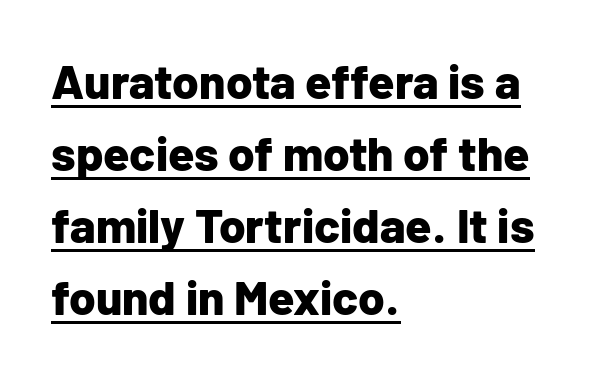
The image shows 48 px bold sans-serif type, upright; set left-aligned, normal line spacing (1.5x), normal letter spacing, underlined; low stroke contrast and a medium x-height.
